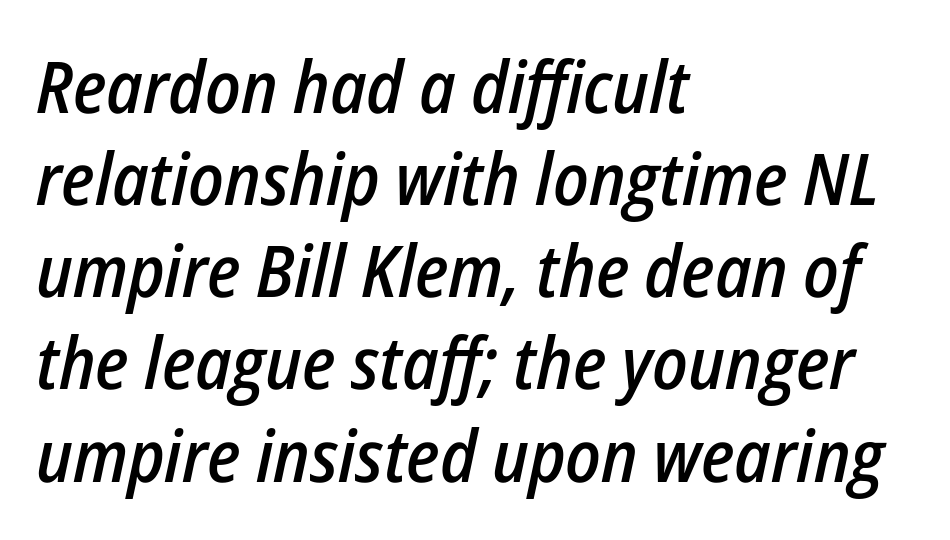
Q: Is the text bold? A: Semi-bold.
Q: Is the text italic (slanted)? A: Yes, it leans right by about 12 degrees.
Q: Is the text underlined? A: No.
Q: How is the paragraph aligned? A: Left-aligned.
Q: Is the spacing between letters normal or unusually wide? A: Normal.
Q: Is the spacing between lines tight, normal or loose? A: Normal.
Q: Width (condensed, normal, or wide)? A: Condensed.
Q: Stroke contrast? A: Low.
Q: x-height? A: Medium.
Q: Monospaced? A: No.
